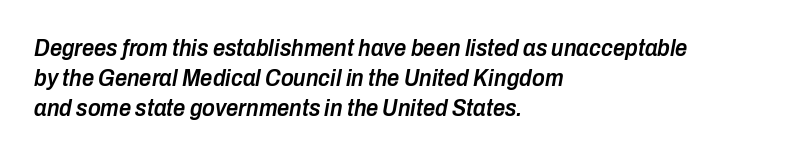
{"italic": "yes", "lean": "right", "slant_degrees": 10, "bold": "semi", "underline": "no", "align": "left", "line_spacing_ratio": 1.24, "letter_spacing": "normal", "letter_spacing_em": 0.0, "glyph_px": 24}
